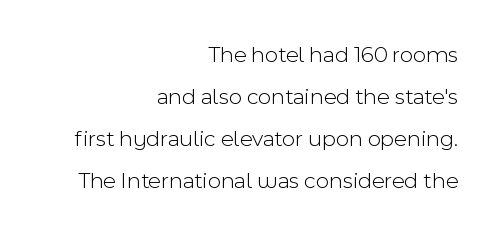
Q: Is the text bold? A: No.
Q: Is the text italic (slanted)? A: No, it is upright.
Q: Is the text underlined? A: No.
Q: How is the paragraph aligned? A: Right-aligned.
Q: Is the spacing between letters normal or unusually wide? A: Normal.
